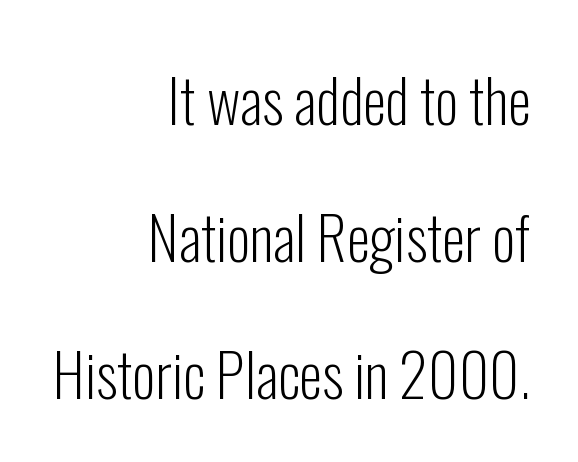
The image shows 59 px light, condensed sans-serif type, upright; set right-aligned, loose line spacing (2.32x), normal letter spacing, not underlined; low stroke contrast and a medium x-height.
